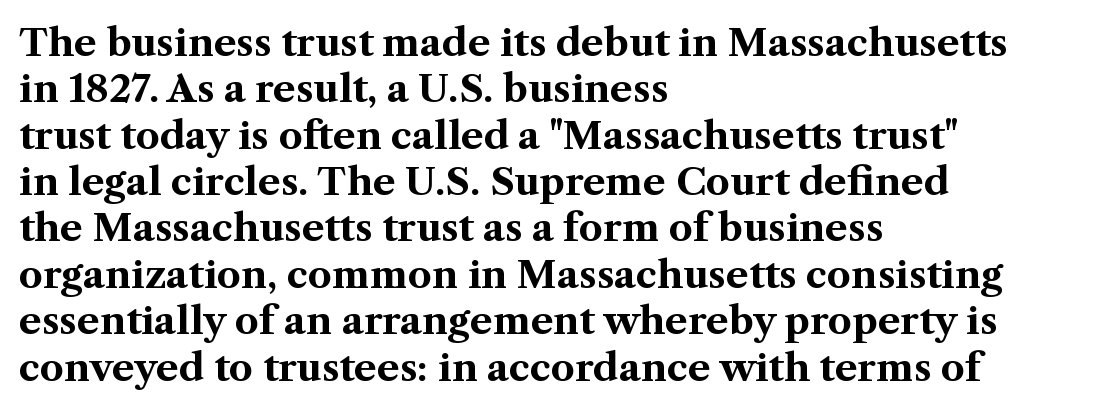
The sample has been set heavy, in full bold. When letters stand straight like this, we call the style roman or upright. The passage is arranged the way most books set body copy — flush left. Note: serifs present on the glyphs. The strip under each line holds only bare page.
